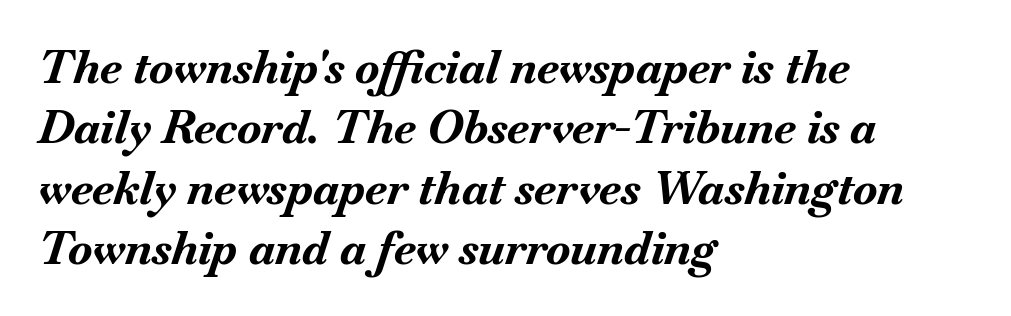
The image shows 45 px bold type, italic (leaning right); set left-aligned, normal line spacing (1.34x), normal letter spacing, not underlined; medium stroke contrast and a small x-height.
